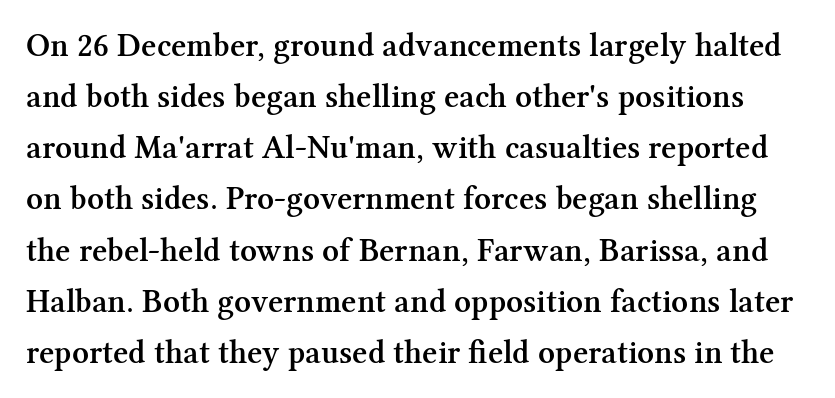
Q: Is the text bold? A: Semi-bold.
Q: Is the text italic (slanted)? A: No, it is upright.
Q: Is the typeface a serif or a sans-serif typeface? A: Serif.
Q: Is the text underlined? A: No.
Q: Is the spacing between letters normal or unusually wide? A: Normal.
Q: Is the spacing between lines tight, normal or loose? A: Normal.
Q: Width (condensed, normal, or wide)? A: Normal.
Q: Stroke contrast? A: Medium.
Q: x-height? A: Medium.
Q: Monospaced? A: No.
